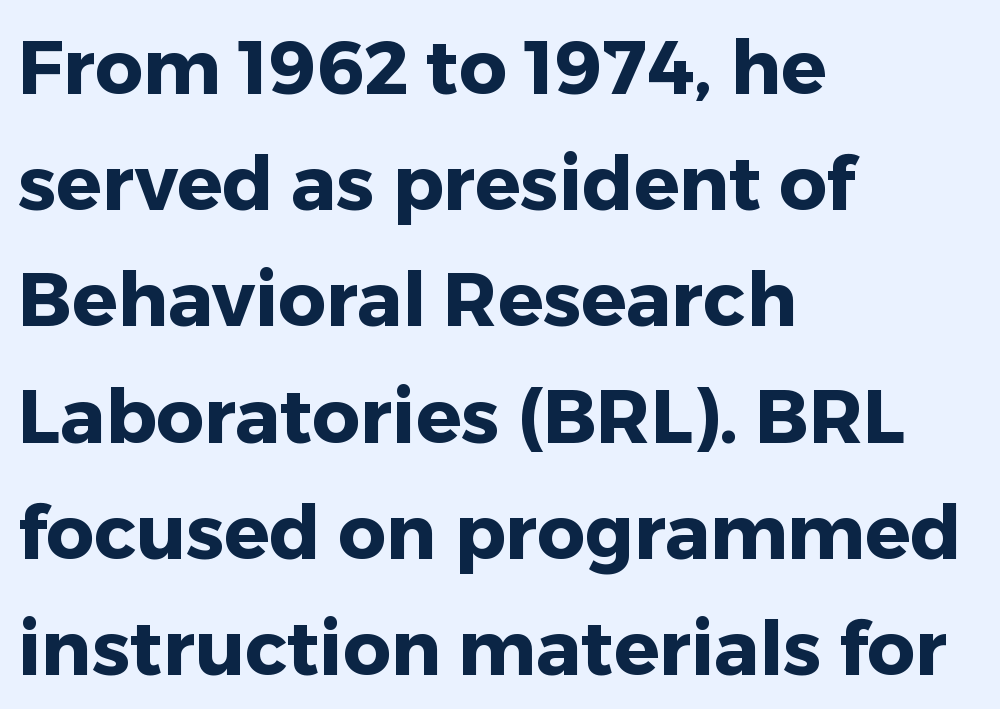
Q: Is the text bold? A: Yes.
Q: Is the text italic (slanted)? A: No, it is upright.
Q: Is the typeface a serif or a sans-serif typeface? A: Sans-serif.
Q: Is the text underlined? A: No.
Q: How is the paragraph aligned? A: Left-aligned.
Q: Is the spacing between letters normal or unusually wide? A: Normal.
Q: Is the spacing between lines tight, normal or loose? A: Normal.
Q: Width (condensed, normal, or wide)? A: Normal.
Q: Stroke contrast? A: Low.
Q: x-height? A: Medium.
Q: Monospaced? A: No.
